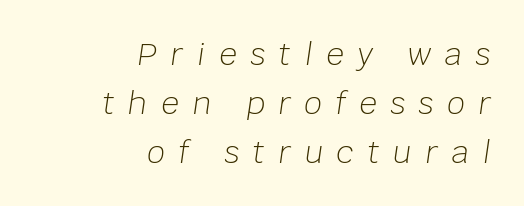
The image shows 31 px light type, italic (leaning right); set right-aligned, normal line spacing (1.58x), unusually wide letter spacing (+0.44 em), not underlined; low stroke contrast and a large x-height.
